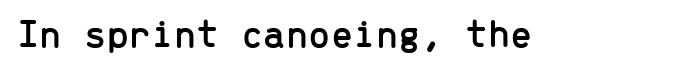
Q: Is the text italic (slanted)? A: No, it is upright.
Q: Is the typeface a serif or a sans-serif typeface? A: Sans-serif.
Q: Is the text underlined? A: No.
Q: Is the spacing between letters normal or unusually wide? A: Normal.
Q: Width (condensed, normal, or wide)? A: Normal.
Q: Stroke contrast? A: Low.
Q: x-height? A: Medium.
Q: Monospaced? A: Yes.
